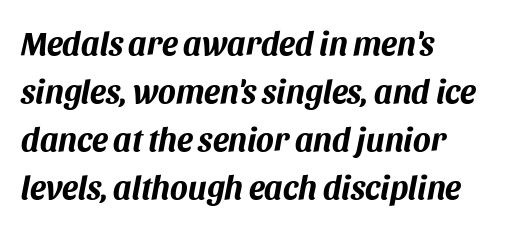
{"italic": "yes", "lean": "right", "slant_degrees": 11, "bold": "yes", "weight": "bold", "width": "normal", "stroke_contrast": "medium", "x_height": "large", "monospaced": "no", "underline": "no", "align": "left", "line_spacing": "normal", "line_spacing_ratio": 1.45, "letter_spacing": "normal", "letter_spacing_em": 0.0, "glyph_px": 33}
